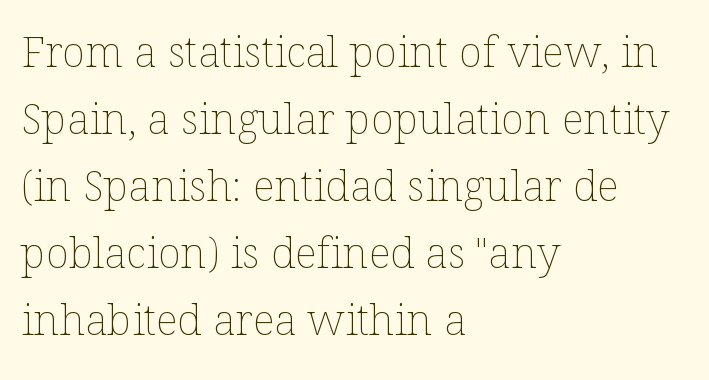
{"italic": "no", "bold": "no", "weight": "thin", "width": "normal", "stroke_contrast": "low", "x_height": "medium", "monospaced": "no", "underline": "no", "align": "left", "line_spacing": "normal", "line_spacing_ratio": 1.56, "letter_spacing": "normal", "letter_spacing_em": 0.0, "glyph_px": 43}
